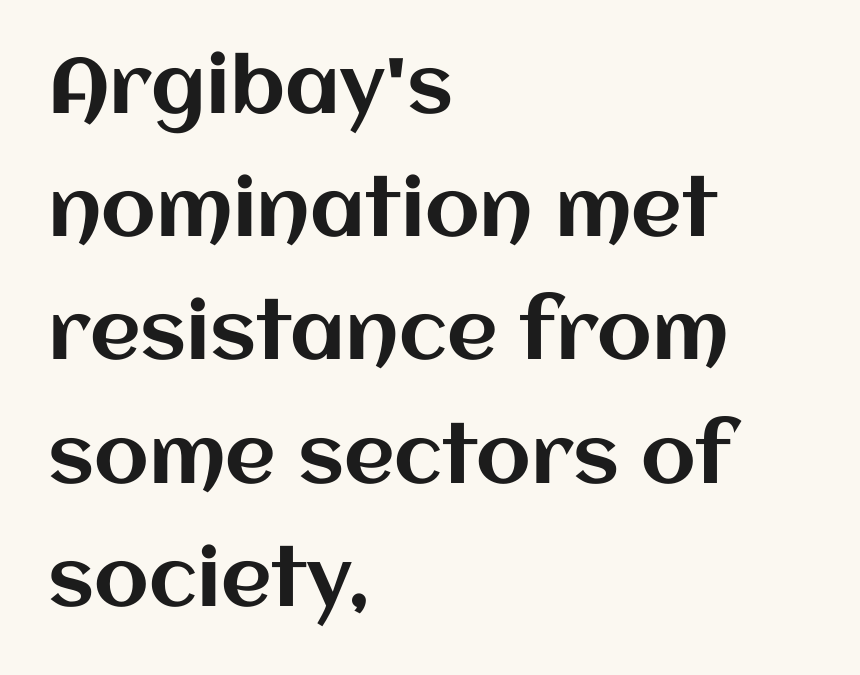
A typesetter would call this proportional, since set widths differ per character. Words float on clear page, feet unadorned. Here the glyphs are tracked normally, forming tight word shapes. Horizontally, the lines are justified to the leading edge only. Reading down the column, the eye jumps a familiar distance to each next line.
